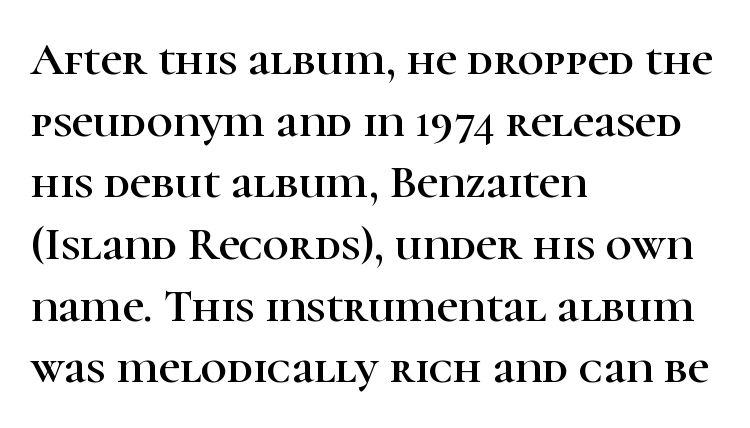
The words here are not underlined. Is this a fixed-width face? No — the glyphs have proportional, varying widths. The specimen reads as upright at a glance. How would I describe the line gaps? Plain and ordinary. Nothing unusual about the tracking: characters are spaced as the font intends.
